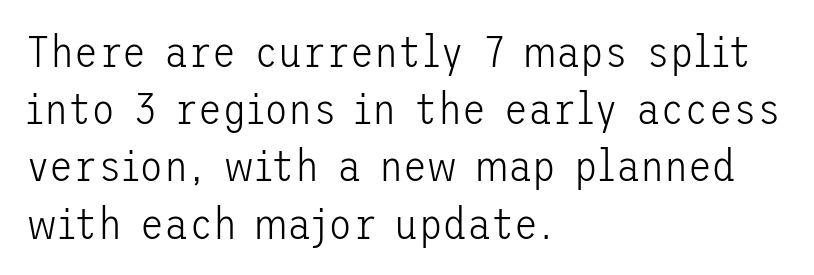
The space between consecutive lines is moderate. Is the block centered? No — it sits flush against the left margin. The letters sit at their default tracking, neither squeezed nor spread. The typeface chosen for these lines omits serifs. Quick note: underline off.
